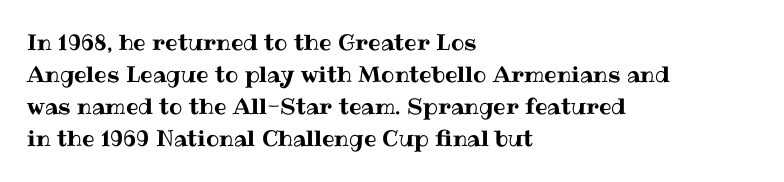
These lines were composed using upright roman letters. If you drew a ruler down the left edge, every line would touch it. In terms of leading, this rendering sits right in the middle. These lines keep a tight, regular rhythm from letter to letter. The glyphs are unaccompanied by any horizontal stroke below them.
